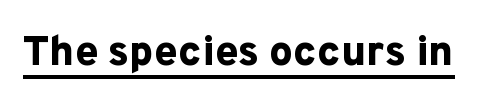
Typographically, this falls in the sans-serif category. Spacing between characters is what you'd get straight out of the box. The rendering uses natural spacing where letterforms have individual widths. Looks like someone drew a line under every word here.
